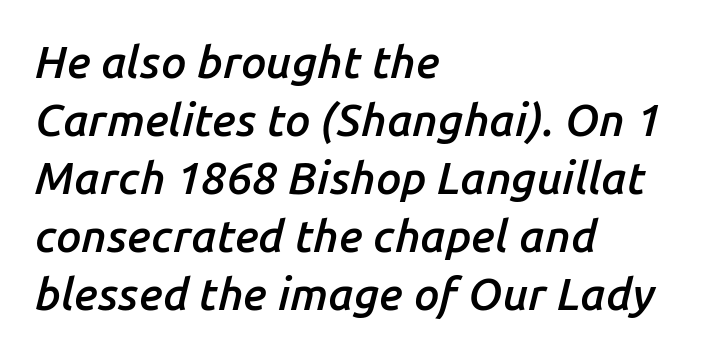
The line texture is even and compact thanks to regular tracking. Teacher's note: observe the even left margin — that is flush-left alignment. Looks like regular typesetting: each glyph gets only the width it needs. Set as a demibold, roughly 600 on the weight scale.
